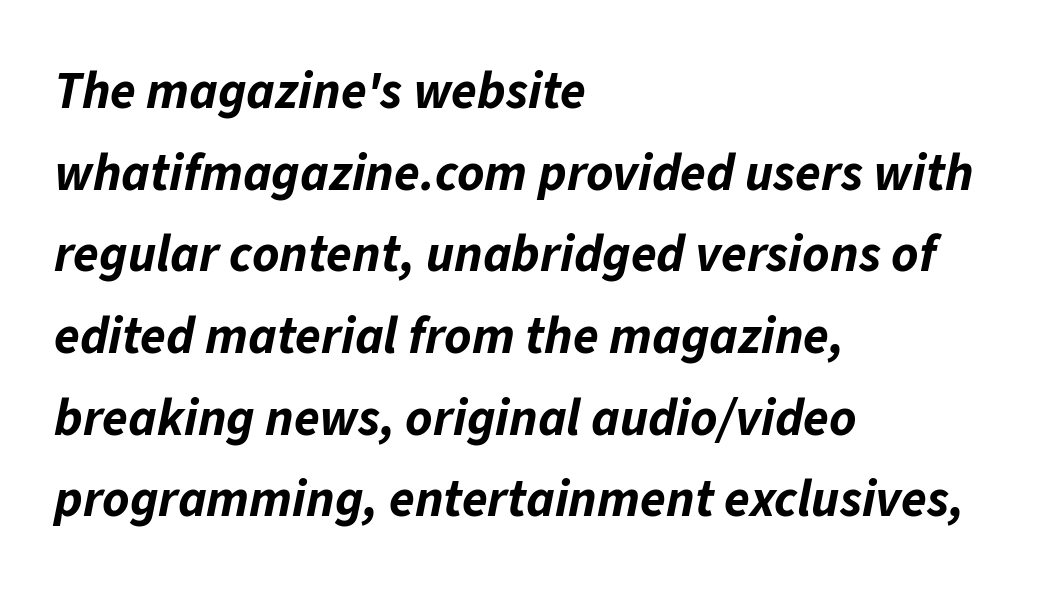
{"italic": "yes", "lean": "right", "slant_degrees": 11, "bold": "yes", "weight": "bold", "width": "normal", "stroke_contrast": "low", "x_height": "medium", "monospaced": "no", "underline": "no", "align": "left", "line_spacing": "normal", "line_spacing_ratio": 1.57, "letter_spacing": "normal", "letter_spacing_em": 0.0, "glyph_px": 52}
